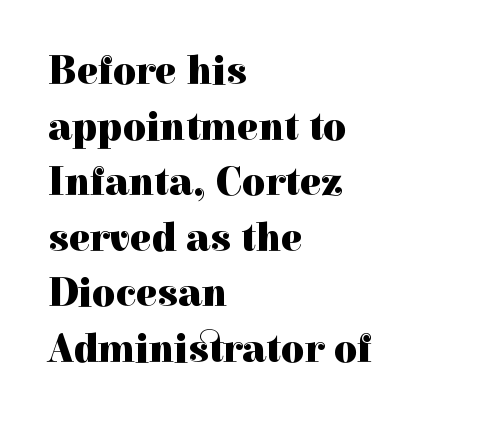
The image shows 40 px heavy serif type, upright; set left-aligned, normal line spacing (1.39x), normal letter spacing, not underlined; a medium x-height.
